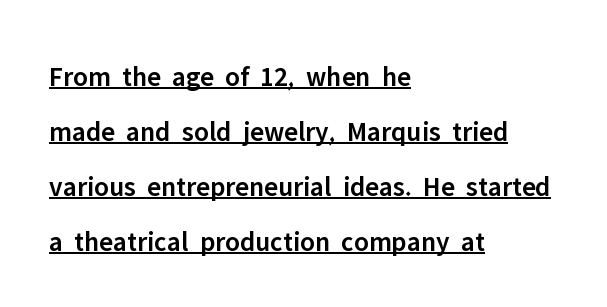
Line beginnings align vertically; line endings do not. Vertical strokes here are truly vertical. Notice the wide empty band between every row — that's loose leading. Spacing between characters is what you'd get straight out of the box.
